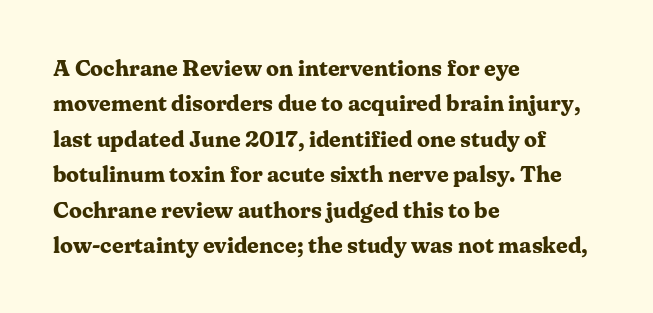
The strip under each line holds only bare page. The designer left line spacing at the default. Typeset ragged right — the left edge is the straight one. Heavy-handed strokes throughout: this text is bold.
